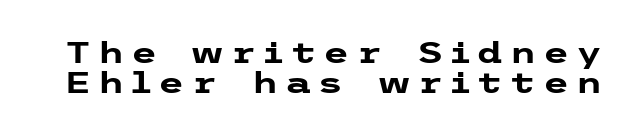
Vertically, the passage feels compressed, each row crowding the next. How heavy is the stroke? Heavy — this is a bold. Ascenders rise straight up at ninety degrees. The typeface chosen for these lines omits serifs. Honestly, there is no underline to notice here at all. Glyph-to-glyph distance is far greater than everyday printed text.
